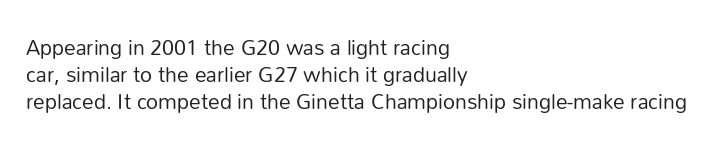
The image shows 21 px text type, upright; set left-aligned, normal line spacing (1.28x), normal letter spacing, not underlined.
